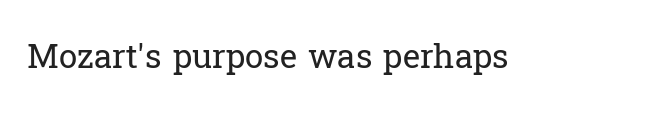
Every stem runs plumb, perpendicular to the baseline. Caption: face not bold, strokes unweighted. Compared with typical body copy, the letter spacing here is the same. No word sits above an underline. The type family on display is of the serif kind. Spacing verdict: proportional, widths tailored to each character.
